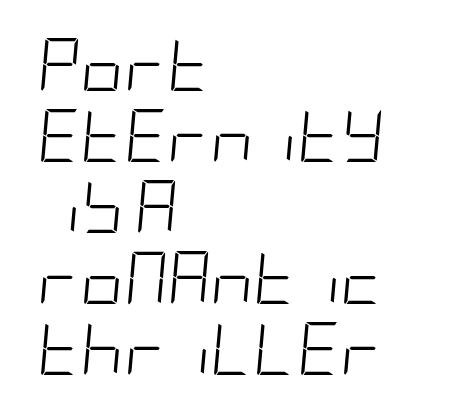
Q: Is the text bold? A: No.
Q: Is the text italic (slanted)? A: Yes, it leans right by about 5 degrees.
Q: Is the text underlined? A: No.
Q: How is the paragraph aligned? A: Left-aligned.
Q: Is the spacing between letters normal or unusually wide? A: Normal.
Q: Is the spacing between lines tight, normal or loose? A: Normal.
Q: Width (condensed, normal, or wide)? A: Condensed.
Q: Stroke contrast? A: Low.
Q: x-height? A: Large.
